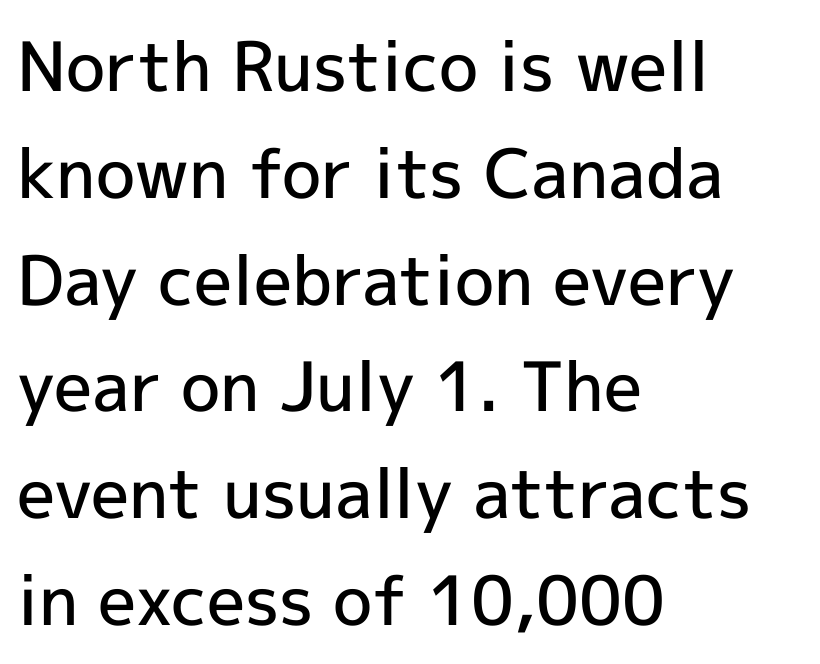
Reading down the block, your eye returns to a fixed left position each line. Decoration check: the copy has no underline. Stroke thickness is moderately raised; the sample reads as semibold. If you measured baseline to baseline, you'd find a middling distance.
